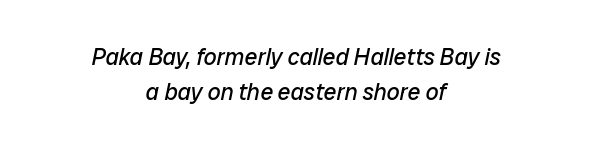
The image shows 23 px text type, italic (leaning right); set centered, normal line spacing (1.54x), normal letter spacing, not underlined.
